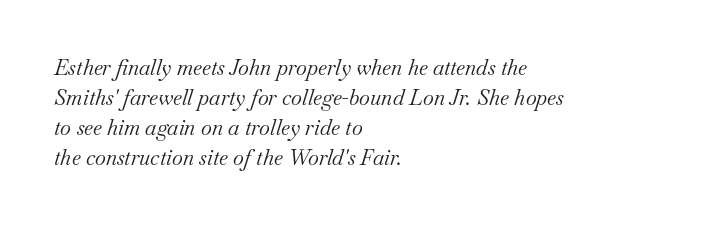
The image shows 21 px text type, italic (leaning right); set left-aligned, normal line spacing (1.43x), normal letter spacing, not underlined.
